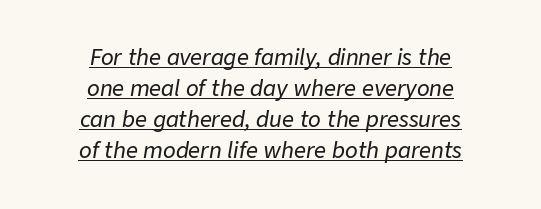
{"italic": "yes", "lean": "right", "slant_degrees": 9, "underline": "yes", "align": "center", "line_spacing": "normal", "line_spacing_ratio": 1.48, "letter_spacing": "normal", "letter_spacing_em": 0.0, "glyph_px": 21}
